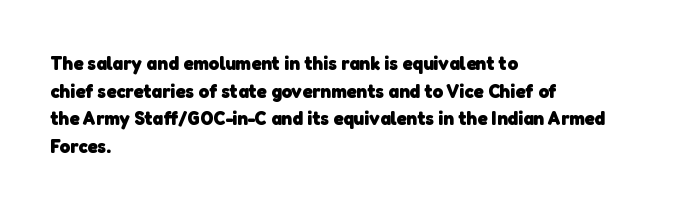
Q: Is the text bold? A: Yes.
Q: Is the text underlined? A: No.
Q: How is the paragraph aligned? A: Left-aligned.
Q: Is the spacing between letters normal or unusually wide? A: Normal.
Q: Is the spacing between lines tight, normal or loose? A: Normal.
